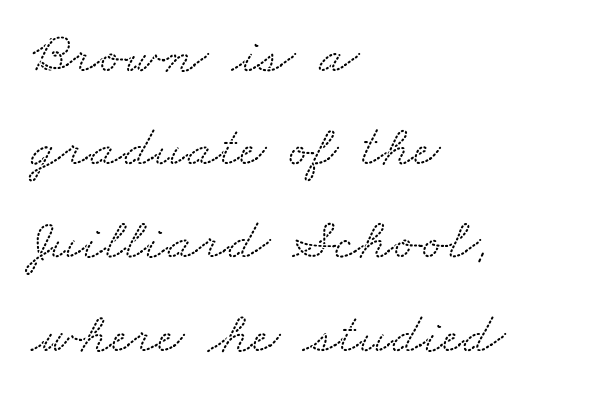
Q: Is the text underlined? A: No.
Q: How is the paragraph aligned? A: Left-aligned.
Q: Is the spacing between letters normal or unusually wide? A: Normal.
Q: Is the spacing between lines tight, normal or loose? A: Normal.
Q: Width (condensed, normal, or wide)? A: Wide.
Q: Stroke contrast? A: Low.
Q: x-height? A: Small.
Q: Monospaced? A: No.
